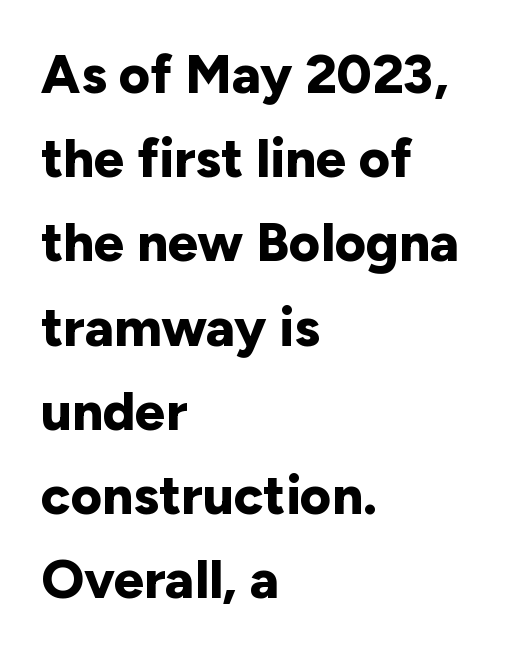
Q: Is the text bold? A: Yes.
Q: Is the text italic (slanted)? A: No, it is upright.
Q: Is the typeface a serif or a sans-serif typeface? A: Sans-serif.
Q: Is the text underlined? A: No.
Q: How is the paragraph aligned? A: Left-aligned.
Q: Is the spacing between letters normal or unusually wide? A: Normal.
Q: Is the spacing between lines tight, normal or loose? A: Normal.
Q: Width (condensed, normal, or wide)? A: Normal.
Q: Stroke contrast? A: Low.
Q: x-height? A: Medium.
Q: Monospaced? A: No.
